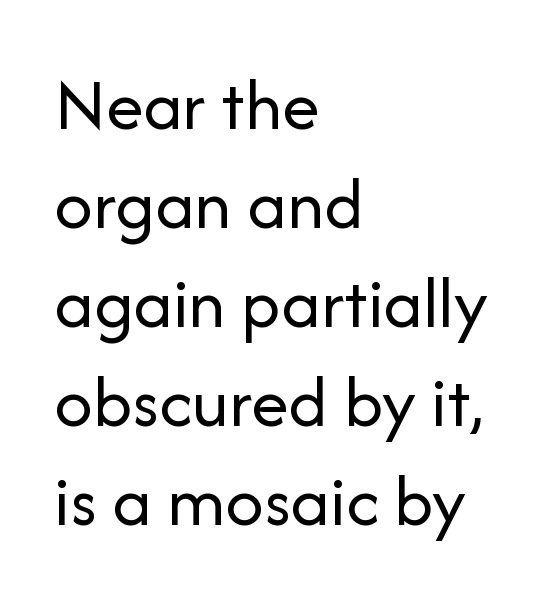
The passage shown is typed in a proportional face where columns would drift. You can tell from the bare stems that sans-serif type was used. The specimen omits any rule beneath the text block's lines. Is there any slant? The stems are plumb. Reading down the column, the eye jumps a familiar distance to each next line. The paragraph shown leans on its left margin.
